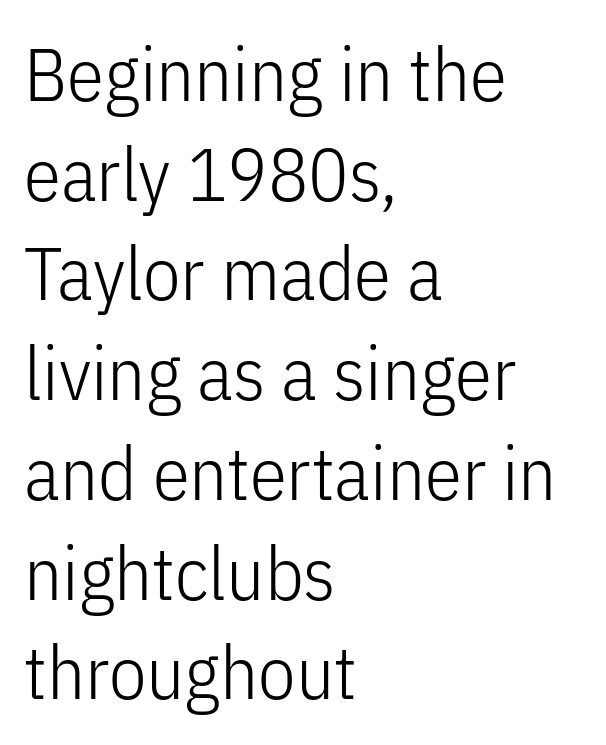
The image shows 75 px light, condensed sans-serif type, upright; set left-aligned, normal line spacing (1.33x), normal letter spacing, not underlined; low stroke contrast and a medium x-height.
